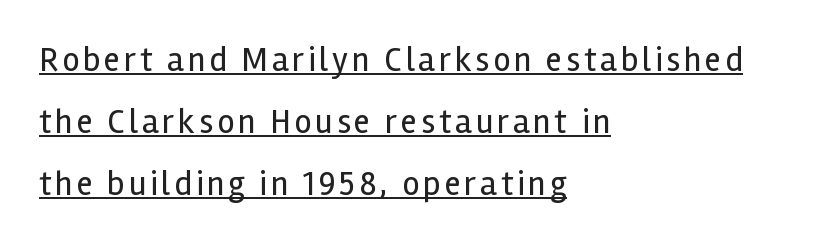
Q: Is the text bold? A: No.
Q: Is the text italic (slanted)? A: No, it is upright.
Q: Is the typeface a serif or a sans-serif typeface? A: Sans-serif.
Q: Is the text underlined? A: Yes.
Q: How is the paragraph aligned? A: Left-aligned.
Q: Width (condensed, normal, or wide)? A: Normal.
Q: x-height? A: Medium.
Q: Monospaced? A: No.
